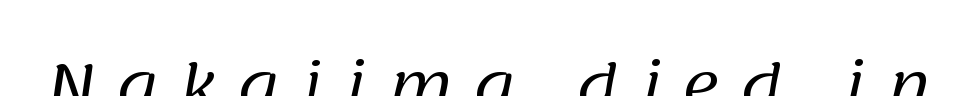
Q: Is the text bold? A: No.
Q: Is the typeface a serif or a sans-serif typeface? A: Sans-serif.
Q: Is the text underlined? A: No.
Q: Is the spacing between letters normal or unusually wide? A: Unusually wide.
Q: Width (condensed, normal, or wide)? A: Normal.
Q: Stroke contrast? A: Low.
Q: x-height? A: Large.
Q: Monospaced? A: No.
